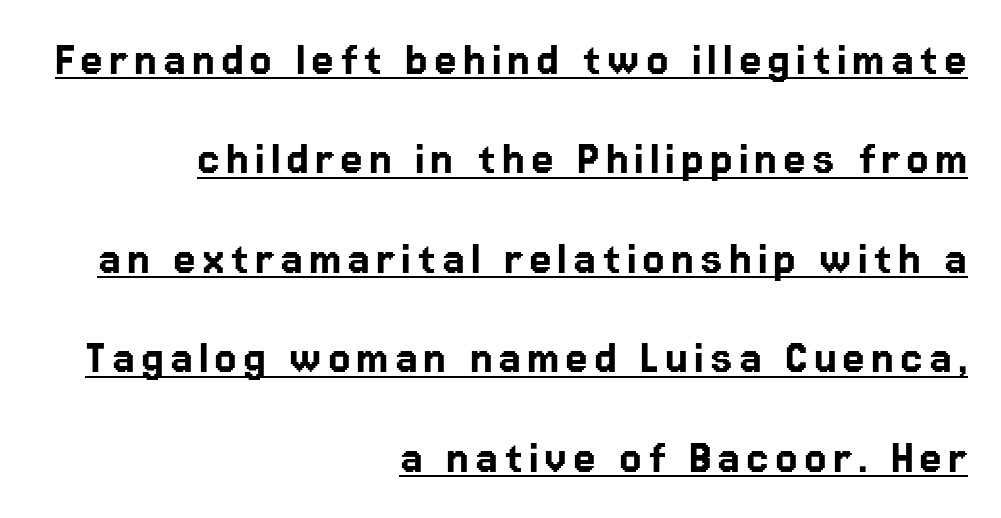
{"serif": "no", "italic": "no", "width": "normal", "stroke_contrast": "low", "x_height": "medium", "monospaced": "no", "underline": "yes", "align": "right", "line_spacing": "loose", "line_spacing_ratio": 1.95, "glyph_px": 51}
